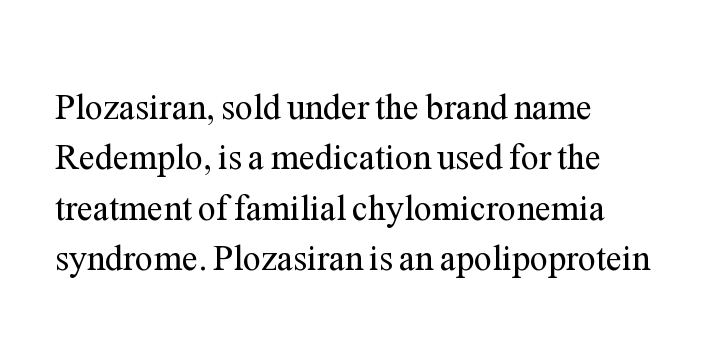
Each row of text sits above clean, open space. Compared with a centered layout, this one pins lines to the left instead. Notice how descenders clear the ascenders below comfortably — that's standard leading. The axis of the letterforms is exactly vertical. The designer went with a serif here, giving each stem small feet. Unbolded letterforms with no extra heft.
